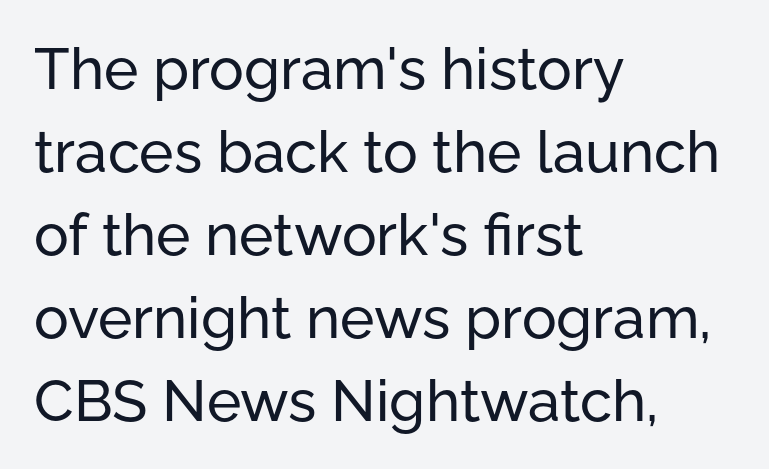
The image shows 58 px sans-serif type, upright; set left-aligned, normal line spacing (1.43x), normal letter spacing, not underlined; low stroke contrast and a medium x-height.
